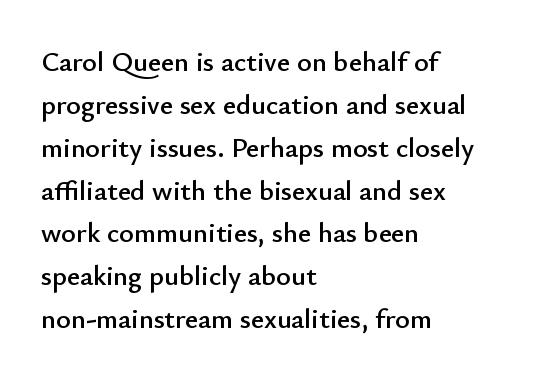
The image shows 28 px sans-serif type, upright; set left-aligned, normal line spacing (1.53x), normal letter spacing, not underlined; low stroke contrast and a small x-height.
